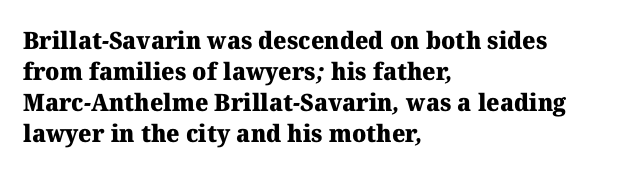
{"bold": "yes", "underline": "no", "align": "left", "line_spacing": "normal", "line_spacing_ratio": 1.29, "letter_spacing": "normal", "letter_spacing_em": 0.0, "glyph_px": 24}
